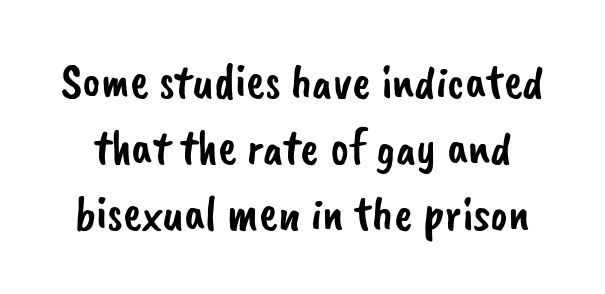
Note: no serifs on the glyphs. The foot of each line stays bare and open. Default kerning and tracking; the words read as compact shapes. These lines are rendered in a variable-pitch font.
